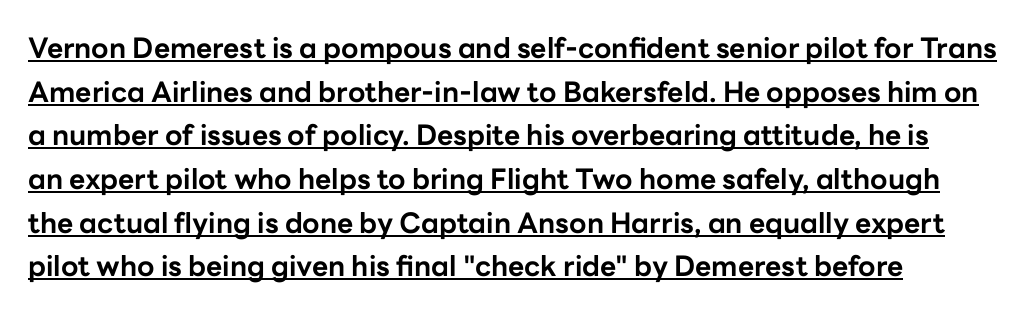
The image shows 28 px bold sans-serif type, upright; set normal line spacing (1.56x), normal letter spacing, underlined; low stroke contrast and a medium x-height.
